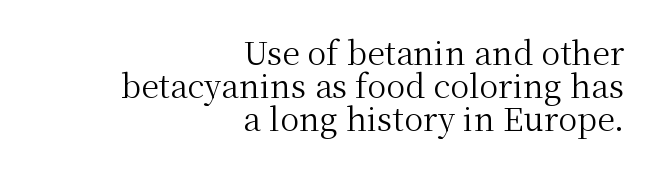
The image shows 32 px regular-weight serif type, upright; set right-aligned, tight line spacing (1.03x), normal letter spacing, not underlined; medium stroke contrast and a medium x-height.
